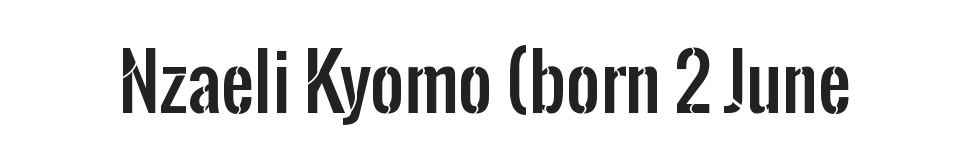
{"serif": "no", "italic": "no", "width": "condensed", "stroke_contrast": "low", "x_height": "medium", "monospaced": "no", "underline": "no", "letter_spacing": "normal", "letter_spacing_em": 0.0, "glyph_px": 74}
